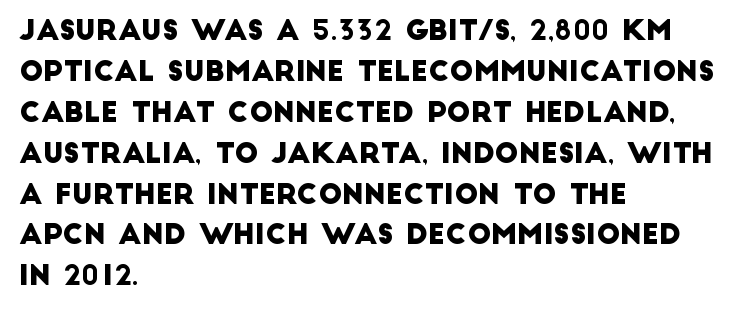
The font family rendered here belongs to the sans-serif group. A typesetter would call this zero additional tracking. The compositor pushed each line to the left boundary. The rendering uses a moderate line-height, typical for paragraphs. Has an underline been added? It has not. The letters advance in unequal steps, a hallmark of proportional type.
